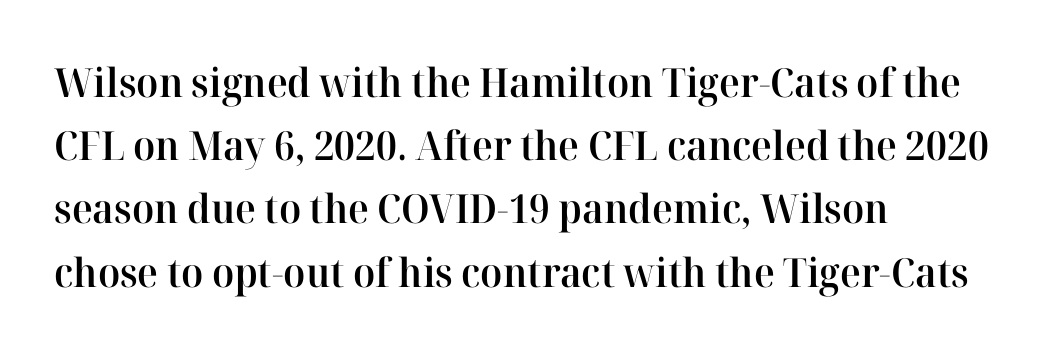
Nobody drew a line under any word here. Compared with typical body copy, the letter spacing here is the same. Think of a printed novel: that variable character pitch is what you see here. Compared with typical paragraphs, the rows here are spaced about the same. The characters display serif detailing at their extremities.
